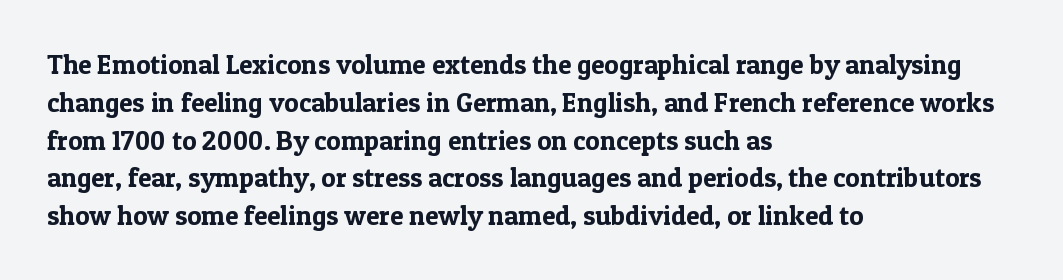
The image shows 27 px text type, upright; set left-aligned, normal line spacing (1.4x), normal letter spacing, not underlined.
